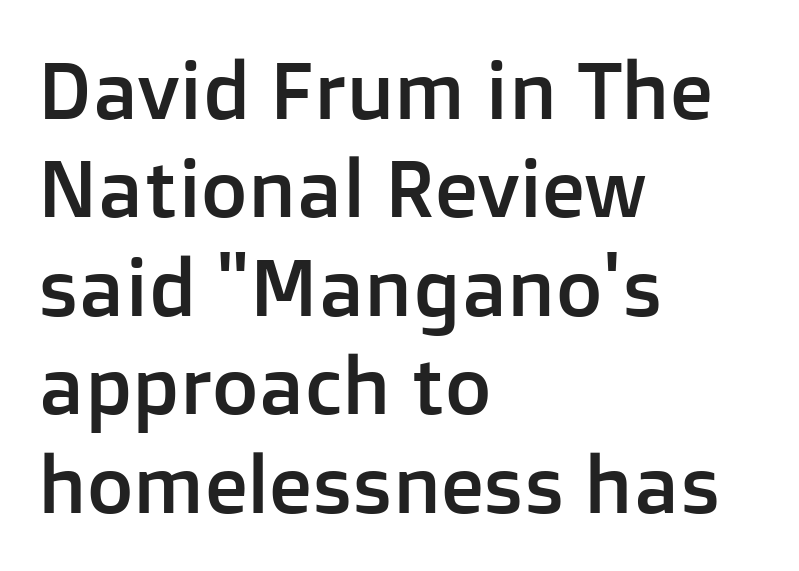
The image shows 80 px sans-serif type, upright; set left-aligned, line spacing 1.23x, normal letter spacing, not underlined; low stroke contrast and a medium x-height.
